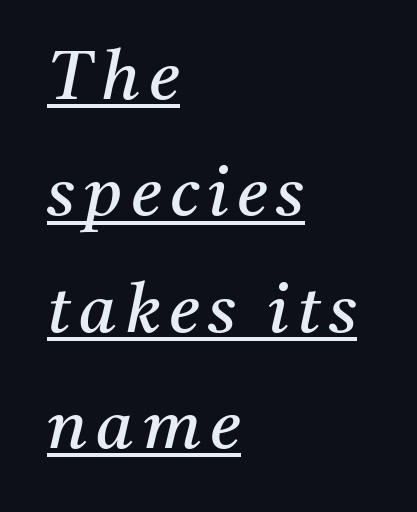
{"serif": "yes", "italic": "yes", "lean": "right", "slant_degrees": 11, "bold": "no", "weight": "regular", "width": "normal", "stroke_contrast": "medium", "x_height": "medium", "monospaced": "no", "underline": "yes", "align": "left", "line_spacing_ratio": 1.71, "glyph_px": 68}
